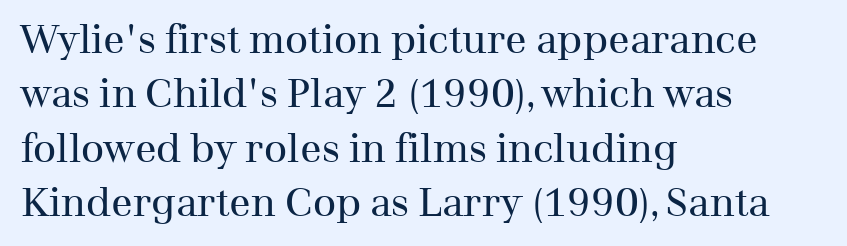
{"serif": "yes", "italic": "no", "bold": "no", "weight": "regular", "width": "normal", "stroke_contrast": "medium", "x_height": "medium", "monospaced": "no", "underline": "no", "align": "left", "line_spacing": "normal", "line_spacing_ratio": 1.36, "letter_spacing": "normal", "letter_spacing_em": 0.0, "glyph_px": 40}
